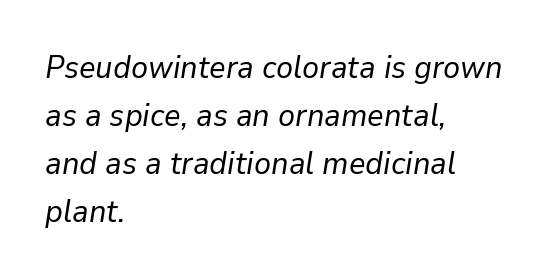
{"italic": "yes", "lean": "right", "slant_degrees": 9, "bold": "no", "weight": "regular", "width": "normal", "stroke_contrast": "low", "x_height": "medium", "monospaced": "no", "underline": "no", "align": "left", "line_spacing": "normal", "line_spacing_ratio": 1.5, "letter_spacing": "normal", "letter_spacing_em": 0.0, "glyph_px": 32}
